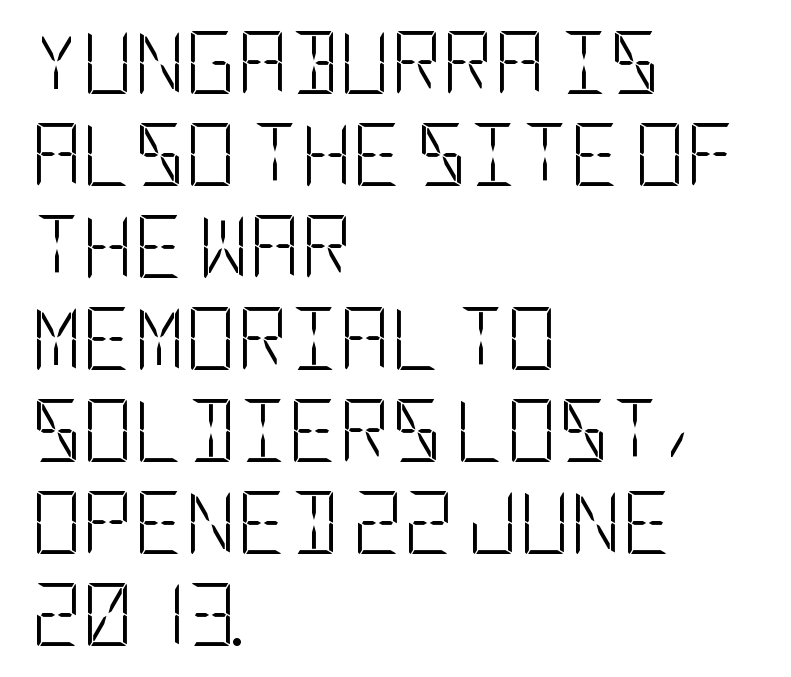
The zone under the glyphs is completely vacant. Spacing between characters is what you'd get straight out of the box. Honestly, the row spacing looks completely unremarkable. If you drew a line through each stem, it would be perfectly vertical. Reading down the block, your eye returns to a fixed left position each line.
